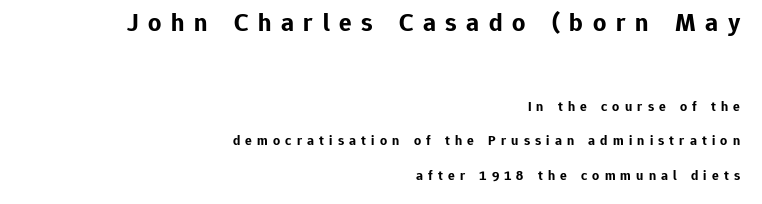
The foot of each line stays bare and open. Reading down the block, your eye finds every line finishing at a fixed right position. How would I describe the line gaps? Wide and relaxed. Short note: letters widely spaced. The strokes are fattened all the way to bold.
